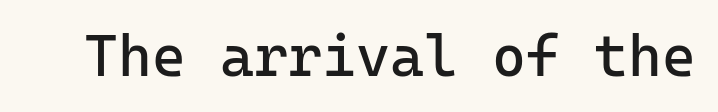
The image shows 58 px regular-weight sans-serif type, upright, monospaced; set normal letter spacing, not underlined; low stroke contrast and a medium x-height.
